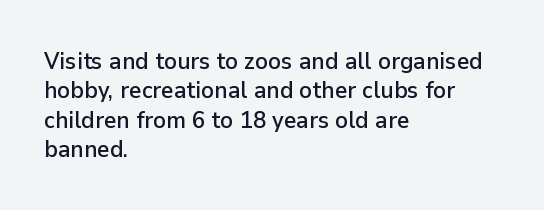
Q: Is the text italic (slanted)? A: No, it is upright.
Q: Is the text underlined? A: No.
Q: How is the paragraph aligned? A: Left-aligned.
Q: Is the spacing between letters normal or unusually wide? A: Normal.
